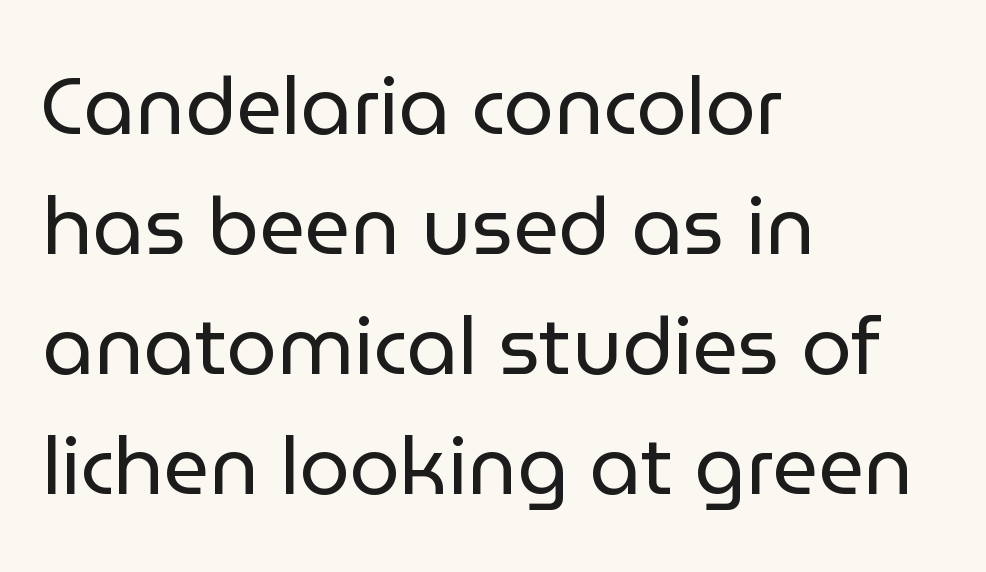
{"serif": "no", "italic": "no", "bold": "no", "weight": "regular", "width": "normal", "stroke_contrast": "low", "x_height": "medium", "monospaced": "no", "underline": "no", "align": "left", "line_spacing": "normal", "line_spacing_ratio": 1.5, "letter_spacing": "normal", "letter_spacing_em": 0.0, "glyph_px": 80}
